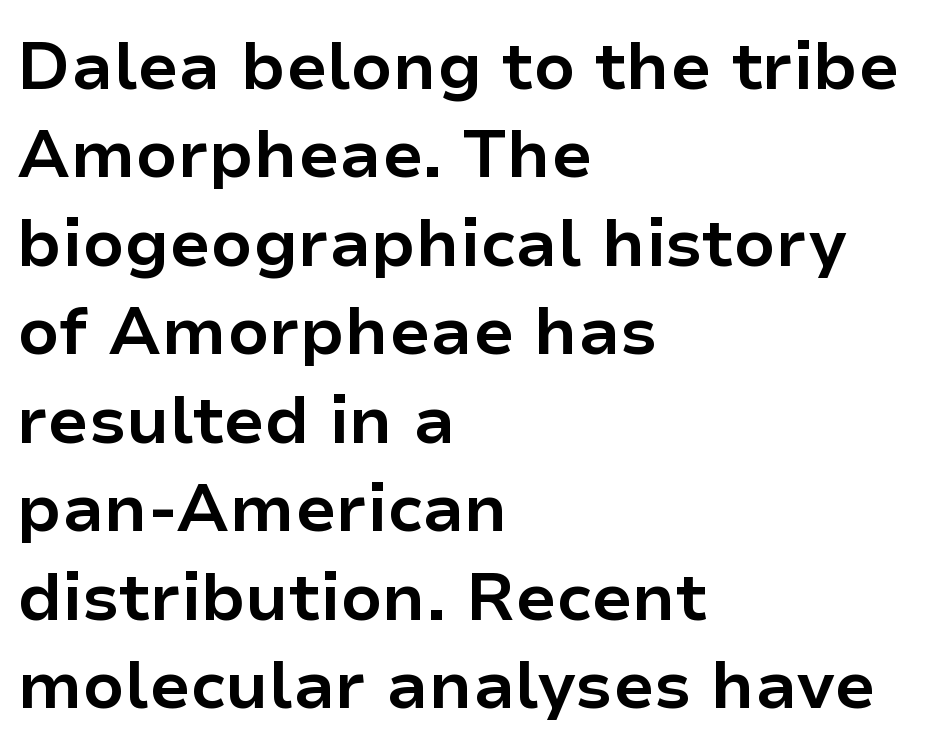
The face used here is proportionally spaced, like ordinary book or web type. The sample has been set heavy, in full bold. Each word holds together tightly as a unit, with standard inter-letter gaps. Evenly set lines give the paragraph a standard silhouette.
